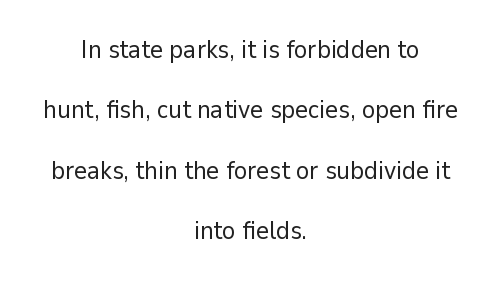
Q: Is the text bold? A: No.
Q: Is the text italic (slanted)? A: No, it is upright.
Q: Is the text underlined? A: No.
Q: How is the paragraph aligned? A: Centered.
Q: Is the spacing between letters normal or unusually wide? A: Normal.
Q: Is the spacing between lines tight, normal or loose? A: Loose.
